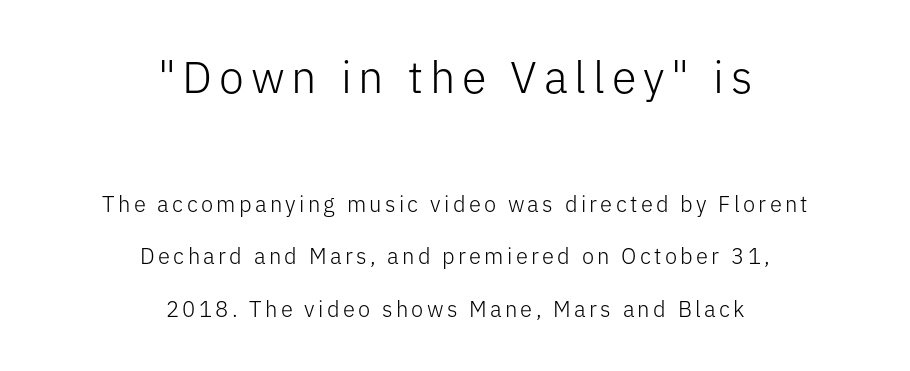
Q: Is the text bold? A: No.
Q: Is the text italic (slanted)? A: No, it is upright.
Q: Is the typeface a serif or a sans-serif typeface? A: Sans-serif.
Q: Is the text underlined? A: No.
Q: How is the paragraph aligned? A: Centered.
Q: Is the spacing between lines tight, normal or loose? A: Loose.
Q: Which block of text is set in a larger size, the first (top) or the second (bottom)? A: The first (top) one.
Q: Width (condensed, normal, or wide)? A: Normal.
Q: Stroke contrast? A: Low.
Q: x-height? A: Medium.
Q: Monospaced? A: No.
